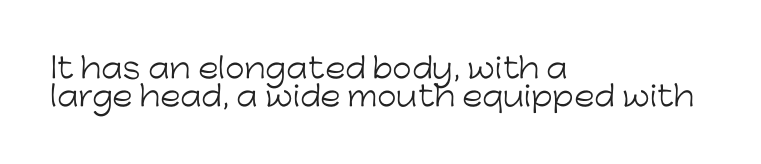
{"serif": "no", "italic": "no", "bold": "no", "weight": "light", "width": "normal", "stroke_contrast": "low", "x_height": "medium", "monospaced": "no", "underline": "no", "align": "left", "line_spacing": "tight", "line_spacing_ratio": 1.01, "letter_spacing": "normal", "letter_spacing_em": 0.0, "glyph_px": 28}
